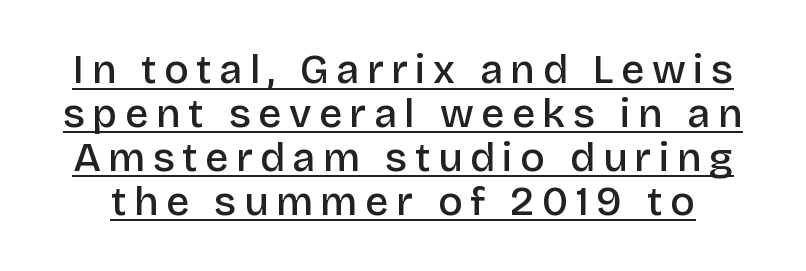
{"serif": "no", "italic": "no", "bold": "semi", "weight": "semibold", "width": "normal", "stroke_contrast": "low", "x_height": "large", "monospaced": "no", "underline": "yes", "line_spacing": "tight", "line_spacing_ratio": 1.07, "glyph_px": 41}
